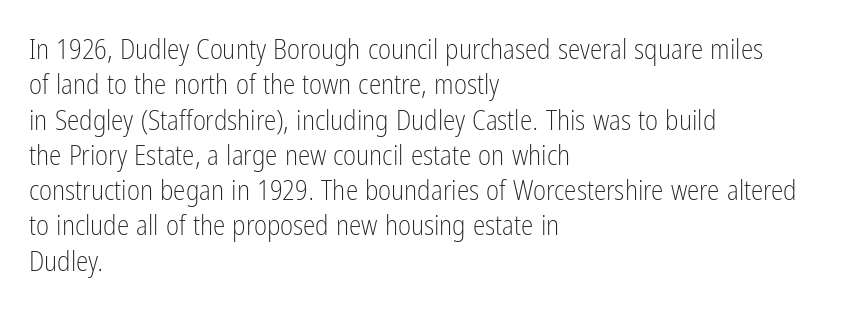
{"serif": "no", "italic": "no", "bold": "no", "weight": "light", "width": "condensed", "stroke_contrast": "low", "x_height": "medium", "monospaced": "no", "underline": "no", "align": "left", "line_spacing": "normal", "line_spacing_ratio": 1.26, "letter_spacing": "normal", "letter_spacing_em": 0.0, "glyph_px": 28}
